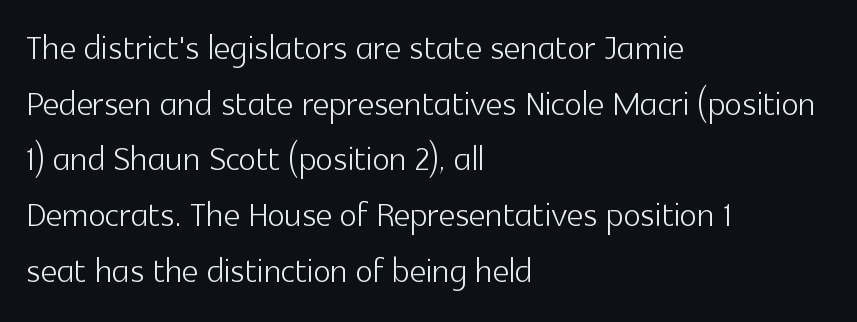
Q: Is the text bold? A: No.
Q: Is the text italic (slanted)? A: No, it is upright.
Q: Is the typeface a serif or a sans-serif typeface? A: Sans-serif.
Q: Is the text underlined? A: No.
Q: How is the paragraph aligned? A: Left-aligned.
Q: Is the spacing between letters normal or unusually wide? A: Normal.
Q: Width (condensed, normal, or wide)? A: Normal.
Q: x-height? A: Medium.
Q: Monospaced? A: No.
